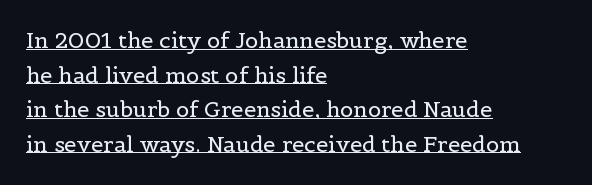
Q: Is the text bold? A: No.
Q: Is the text italic (slanted)? A: No, it is upright.
Q: Is the text underlined? A: Yes.
Q: How is the paragraph aligned? A: Left-aligned.
Q: Is the spacing between letters normal or unusually wide? A: Normal.
Q: Is the spacing between lines tight, normal or loose? A: Normal.
